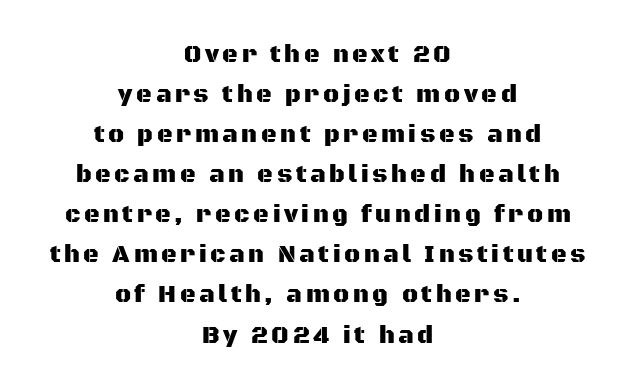
The image shows 24 px text type, upright; set centered, normal line spacing (1.67x), not underlined.
